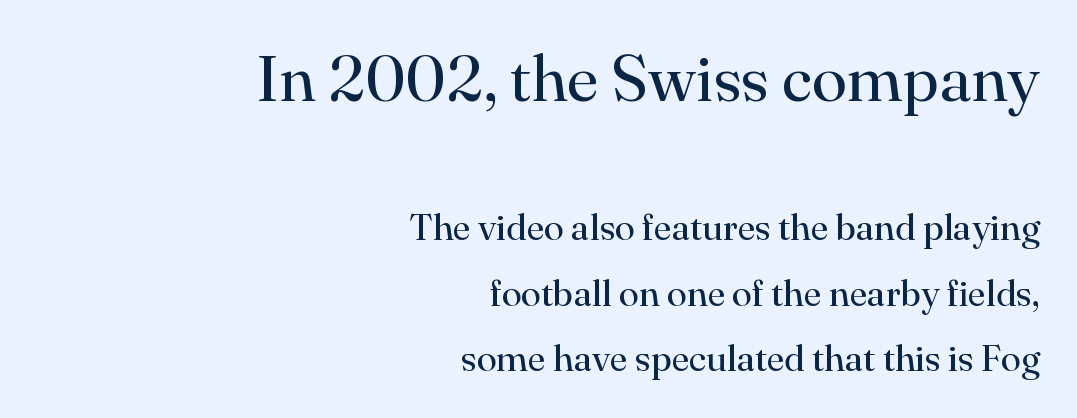
Q: Is the text bold? A: No.
Q: Is the text italic (slanted)? A: No, it is upright.
Q: Is the typeface a serif or a sans-serif typeface? A: Serif.
Q: Is the text underlined? A: No.
Q: How is the paragraph aligned? A: Right-aligned.
Q: Is the spacing between letters normal or unusually wide? A: Normal.
Q: Which block of text is set in a larger size, the first (top) or the second (bottom)? A: The first (top) one.
Q: Width (condensed, normal, or wide)? A: Normal.
Q: Stroke contrast? A: High.
Q: x-height? A: Small.
Q: Monospaced? A: No.
